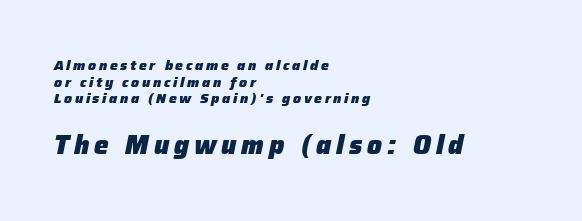
{"italic": "yes", "lean": "right", "slant_degrees": 12, "bold": "yes", "underline": "no", "align": "left", "line_spacing_ratio": 1.18, "larger_block": "second", "size_ratio": 1.86, "glyph_px": 26}
